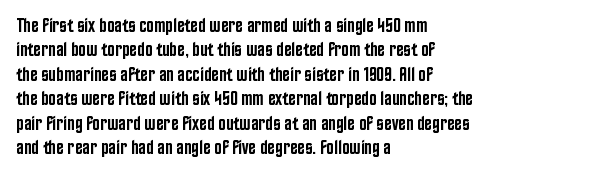
Q: Is the text bold? A: Semi-bold.
Q: Is the text italic (slanted)? A: No, it is upright.
Q: Is the text underlined? A: No.
Q: How is the paragraph aligned? A: Left-aligned.
Q: Is the spacing between letters normal or unusually wide? A: Normal.
